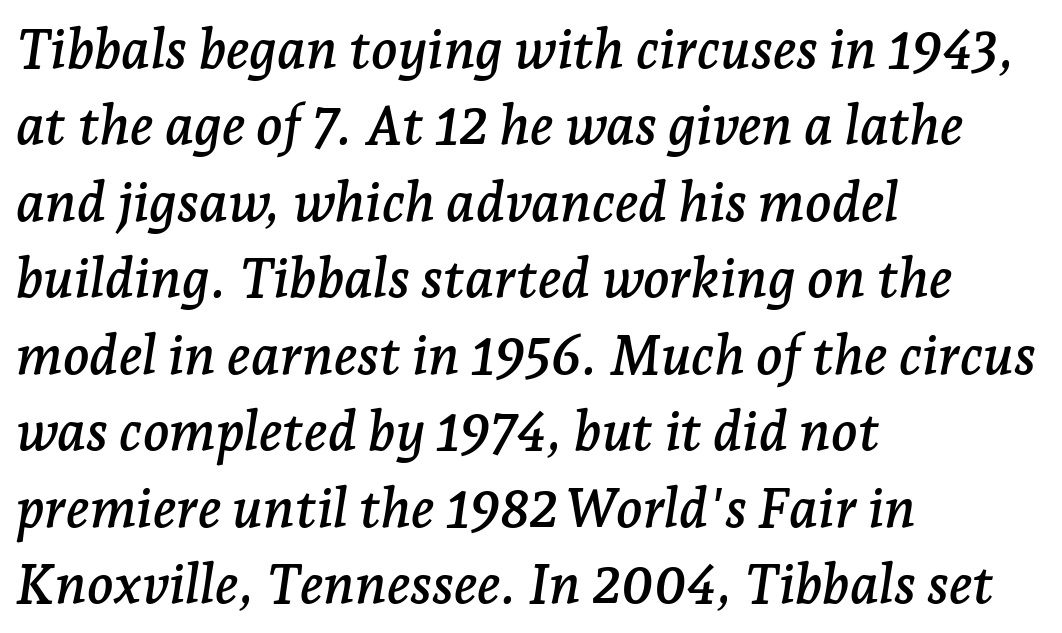
The image shows 55 px serif type, italic (leaning right); set left-aligned, normal line spacing (1.39x), normal letter spacing, not underlined; low stroke contrast and a medium x-height.
